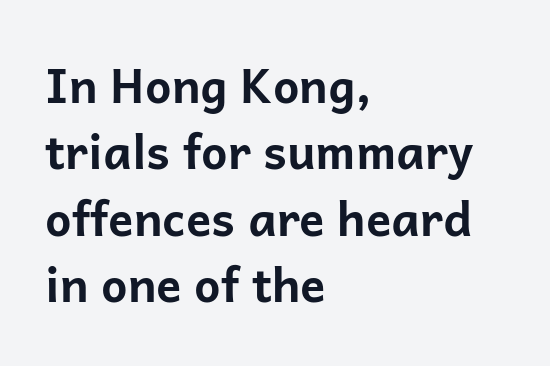
Typographically, this falls in the sans-serif category. A clean baseline with only descenders dipping below it. Reading down the column, the eye jumps a familiar distance to each next line. The text block is weighted toward the left margin, trailing off unevenly rightward.
